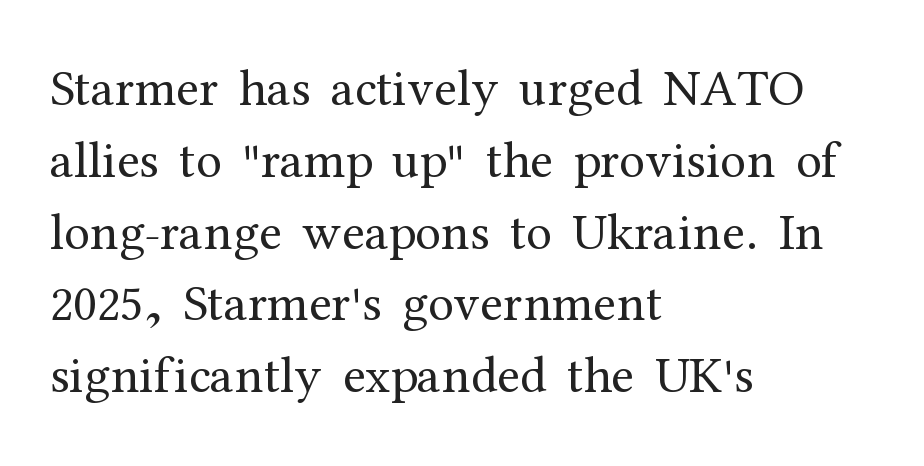
{"serif": "yes", "italic": "no", "bold": "no", "weight": "regular", "width": "normal", "stroke_contrast": "medium", "x_height": "medium", "monospaced": "no", "underline": "no", "align": "left", "line_spacing": "normal", "line_spacing_ratio": 1.38, "letter_spacing": "normal", "letter_spacing_em": 0.0, "glyph_px": 52}
